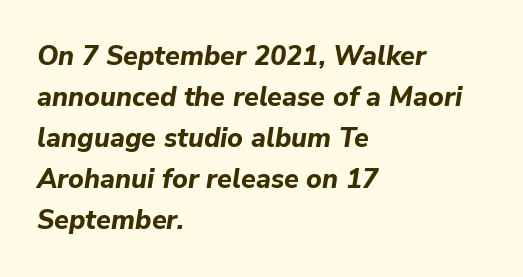
Regarding leading, the lines here are spaced in the standard way. How heavy is the stroke? Heavy — this is a bold. Notice how the passage keeps a crisp vertical edge on the left only. There's an unmistakable incline to the writing here.
